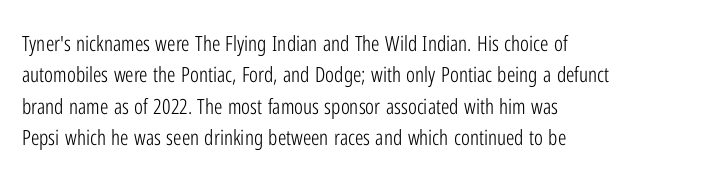
The image shows 21 px text type, upright; set left-aligned, normal line spacing (1.49x), normal letter spacing, not underlined.
